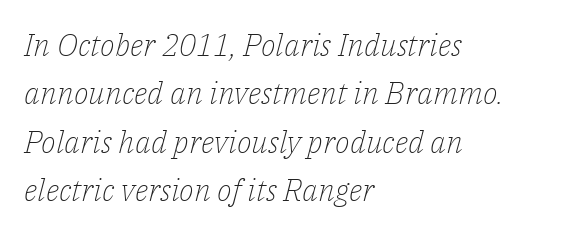
Serifs: yes, visible at the terminals of the letterforms. Is this a heavy cut? Hardly; it is regular or lighter. The leading is moderate, giving the passage an even texture. Slant detected: the letters are inclined. Unmarked baselines from the first word to the last. A classic flush-left, rag-right setting is used for this passage.
